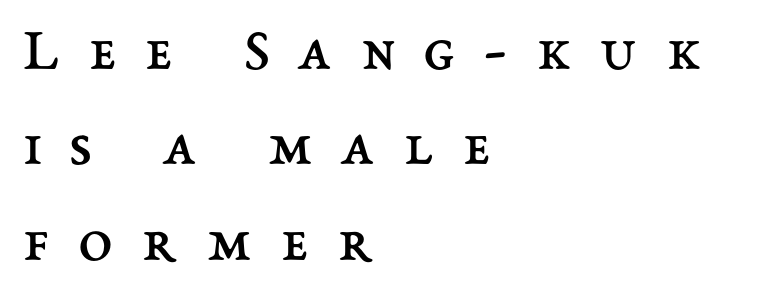
Horizontal bands of white between lines are of average thickness. Short and long lines alike share a common starting point at left. Think of a printed novel: that variable character pitch is what you see here. Has an underline been added? It has not.
